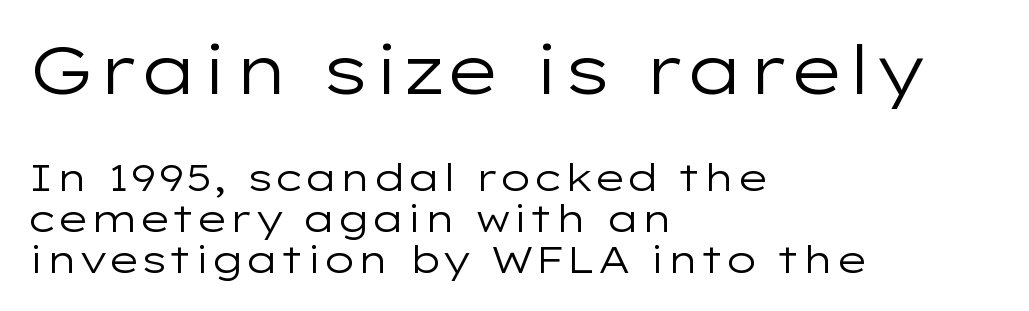
The letters carry no serifs — their stems end cleanly without finishing strokes. Where is the straight margin? On the left. Horizontal bands of white between lines are thin slivers. If you drew a line through each stem, it would be perfectly vertical.
